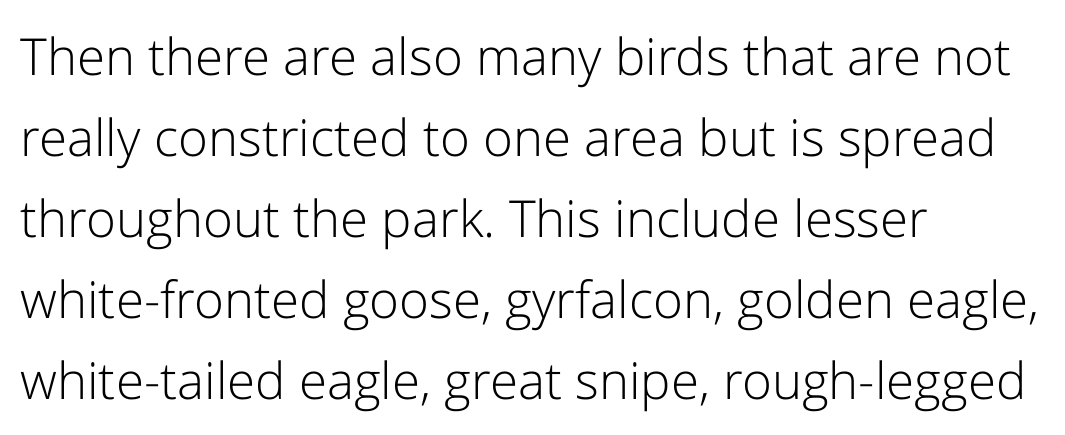
This sample is left-justified, so line endings fall wherever the words run out. Vertical stems look standard width or narrower in stroke. These lines are rendered in a variable-pitch font. Students, note that the glyphs here touch the page at normal intervals.
